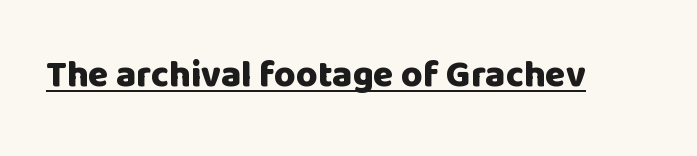
The letters sit at their default tracking, neither squeezed nor spread. Spacing verdict: proportional, widths tailored to each character. Underline: present. You can tell from the bare stems that sans-serif type was used. A full-strength bold gives these letters their thick strokes. Does the lettering tilt? It doesn't — this is upright.
